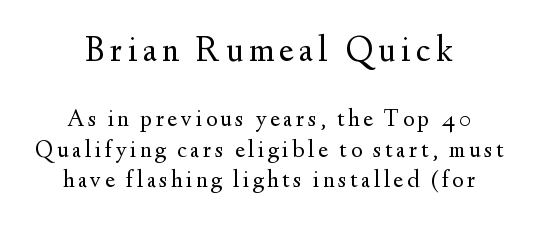
{"serif": "yes", "italic": "no", "bold": "no", "weight": "regular", "width": "normal", "stroke_contrast": "medium", "x_height": "small", "monospaced": "no", "underline": "no", "align": "center", "line_spacing": "normal", "line_spacing_ratio": 1.28, "larger_block": "first", "size_ratio": 1.5, "glyph_px": 36}
